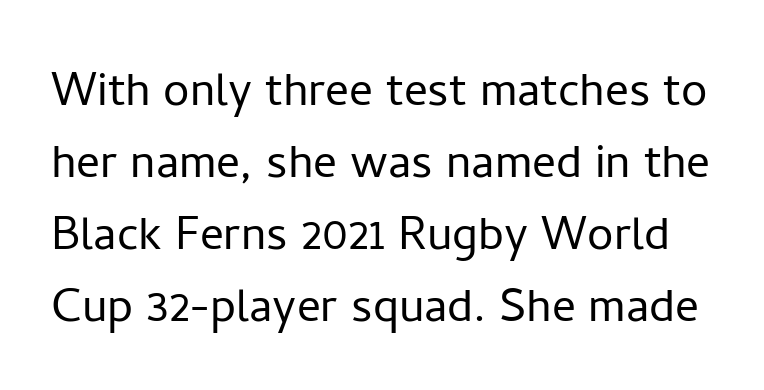
The image shows 59 px light sans-serif type, upright; set line spacing 1.22x, normal letter spacing, not underlined; low stroke contrast and a medium x-height.
